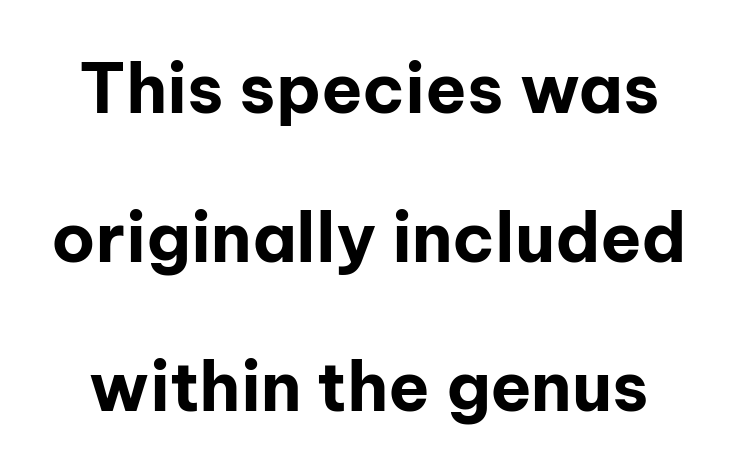
The image shows 68 px bold sans-serif type, upright; set loose line spacing (2.19x), normal letter spacing, not underlined; low stroke contrast and a medium x-height.
